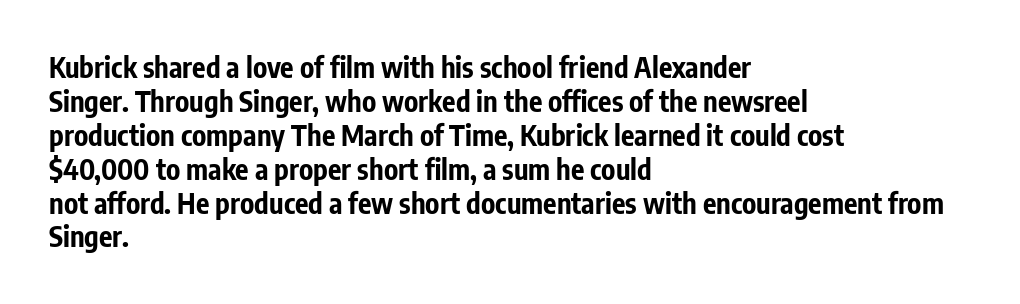
These lines are rendered in a variable-pitch font. This is roman type, the default non-slanted kind. These lines stack with their left ends in a neat column. The gaps between neighbouring characters are ordinary and unremarkable.
